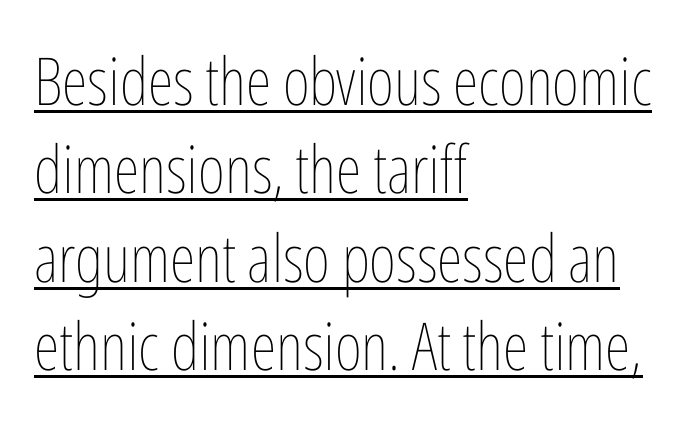
A typesetter would call this proportional, since set widths differ per character. Italic? Not at all — the glyphs are vertical. Does the leading feel generous? No, just average. The strokes carry an ordinary text weight at most. The setting favours the left margin, as ordinary paragraphs usually do.
